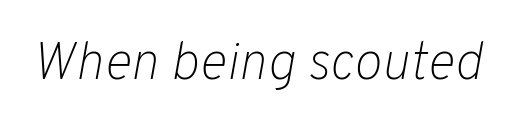
The image shows 53 px light type, italic (leaning right); set normal letter spacing, not underlined; low stroke contrast and a medium x-height.
